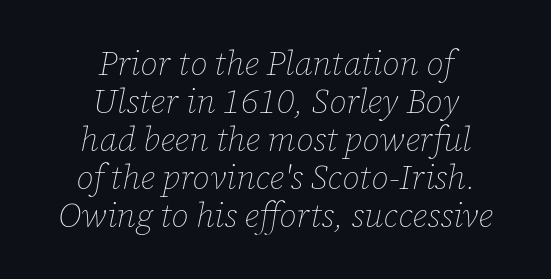
Q: Is the text bold? A: No.
Q: Is the text italic (slanted)? A: Yes, it leans right by about 12 degrees.
Q: Is the text underlined? A: No.
Q: How is the paragraph aligned? A: Centered.
Q: Is the spacing between letters normal or unusually wide? A: Normal.
Q: Is the spacing between lines tight, normal or loose? A: Tight.
Q: Width (condensed, normal, or wide)? A: Normal.
Q: Stroke contrast? A: Low.
Q: x-height? A: Medium.
Q: Monospaced? A: No.
